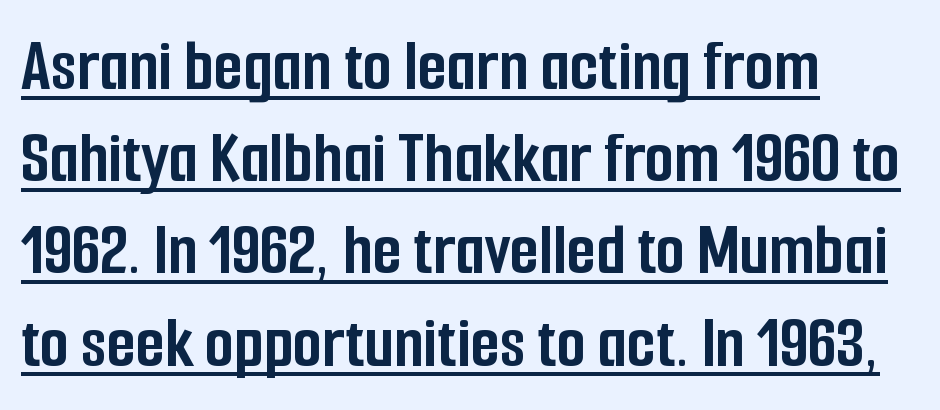
Q: Is the text bold? A: Yes.
Q: Is the text italic (slanted)? A: No, it is upright.
Q: Is the typeface a serif or a sans-serif typeface? A: Sans-serif.
Q: Is the text underlined? A: Yes.
Q: How is the paragraph aligned? A: Left-aligned.
Q: Is the spacing between letters normal or unusually wide? A: Normal.
Q: Width (condensed, normal, or wide)? A: Condensed.
Q: Stroke contrast? A: Low.
Q: x-height? A: Medium.
Q: Monospaced? A: No.
